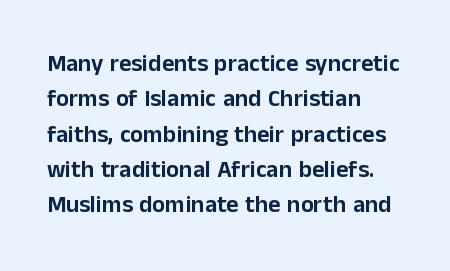
The passage shown stacks its lines at a standard gap. No extra tracking has been applied to these lines. Compared with a centered layout, this one pins lines to the left instead. The area under the type is left untouched. When letters stand straight like this, we call the style roman or upright.
